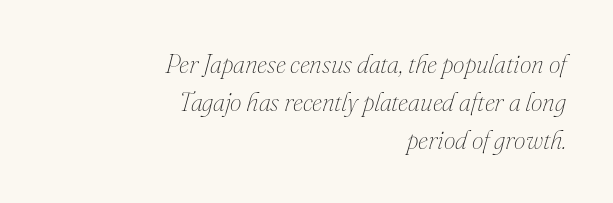
Anything drawn beneath the words? Only blank space. These glyphs show unthickened strokes, regular width or finer. There is no visible air inserted between adjacent glyphs. Casual observation: everything's shoved over to the right. Each new line begins a customary step beneath the previous one. Slant detected: the letters are inclined.
